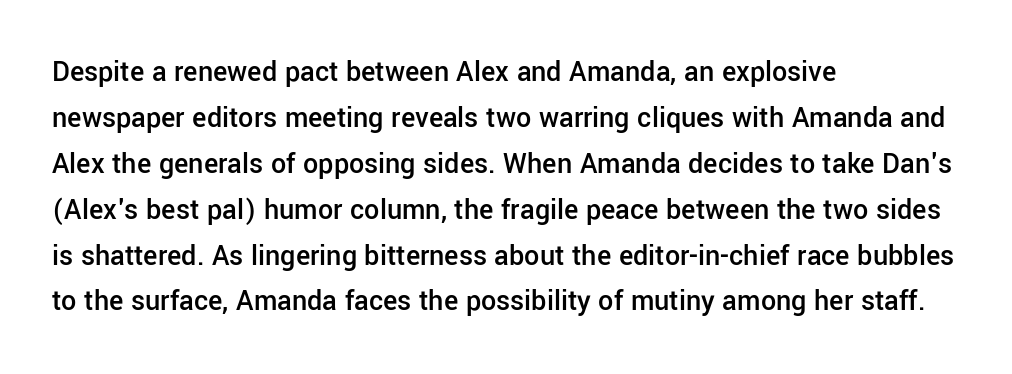
{"serif": "no", "italic": "no", "bold": "semi", "weight": "semibold", "width": "normal", "stroke_contrast": "low", "x_height": "medium", "monospaced": "no", "underline": "no", "align": "left", "line_spacing": "normal", "line_spacing_ratio": 1.53, "letter_spacing": "normal", "letter_spacing_em": 0.0, "glyph_px": 30}
